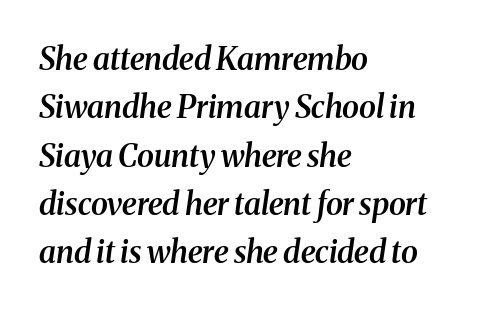
Q: Is the text bold? A: Semi-bold.
Q: Is the text italic (slanted)? A: Yes, it leans right by about 8 degrees.
Q: Is the typeface a serif or a sans-serif typeface? A: Serif.
Q: Is the text underlined? A: No.
Q: How is the paragraph aligned? A: Left-aligned.
Q: Is the spacing between letters normal or unusually wide? A: Normal.
Q: Is the spacing between lines tight, normal or loose? A: Normal.
Q: Width (condensed, normal, or wide)? A: Normal.
Q: Stroke contrast? A: Medium.
Q: x-height? A: Medium.
Q: Monospaced? A: No.
